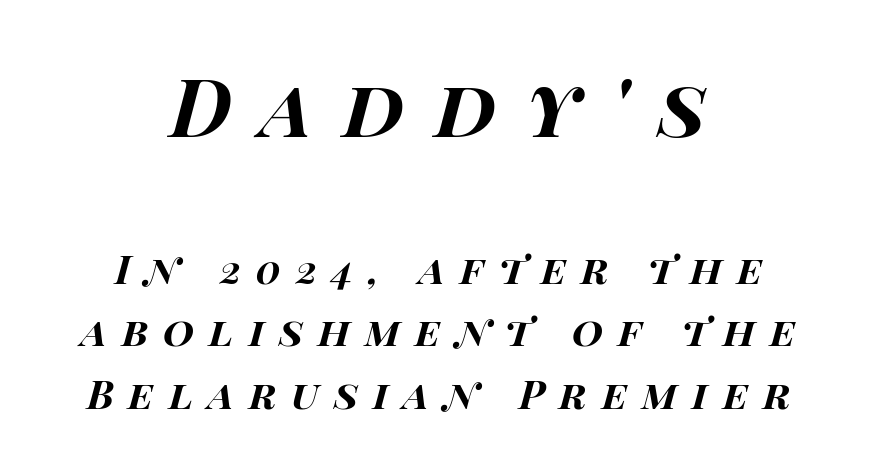
The image shows 80 px bold, wide type, italic (leaning right); set centered, normal line spacing (1.57x), unusually wide letter spacing (+0.37 em), not underlined; the first (top) block is 2.0x larger; high stroke contrast and a large x-height.
